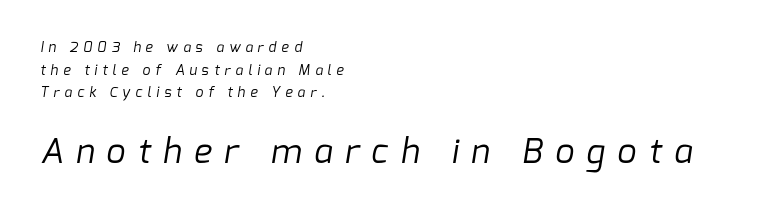
The image shows 34 px regular-weight sans-serif type; set left-aligned, normal line spacing (1.61x), unusually wide letter spacing (+0.36 em), not underlined; the second (bottom) block is 2.43x larger; low stroke contrast and a medium x-height.
